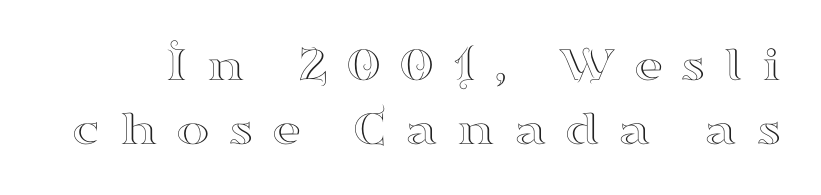
Designer's note — italics off, roman on. The gap between lines stays unmarked. The characters display serif detailing at their extremities. A typesetter would call this leading conventional body-copy spacing.
